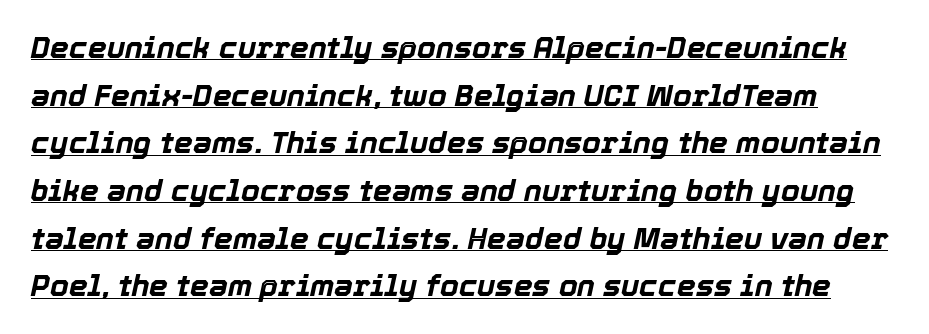
In designer terms, the underline attribute is active on this setting. The letters advance in unequal steps, a hallmark of proportional type. This block has exactly the height ordinary leading produces. Look at the stroke-to-counter ratio: heavy, a bold. These lines keep a tight, regular rhythm from letter to letter. Notice how the stems are inclined rather than vertical — that's the hallmark of italics.
